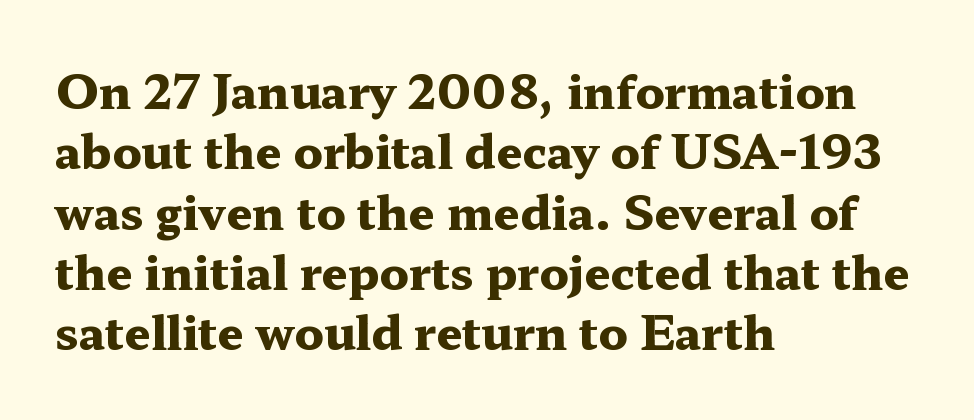
Every letter is thick-stroked: bold, no question. Each letter's strokes conclude with small projecting serifs. Unmarked baselines from the first word to the last. It's the straight-up-and-down kind of type. Alignment: flush left.
